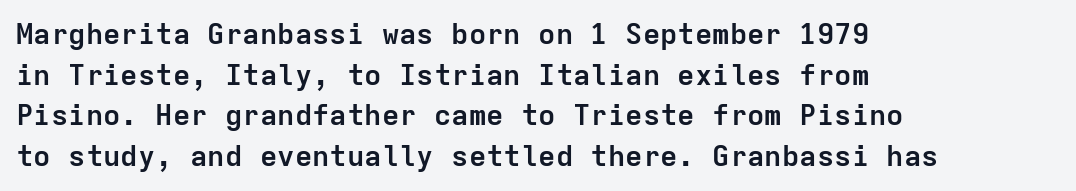
Reading down the column, the eye jumps a familiar distance to each next line. This sample is left-justified, so line endings fall wherever the words run out. Does the type have serifs? No, each stem ends abruptly. Heft: maximum for text — a bold. The rendering uses typewriter-style spacing with identical character cells.
